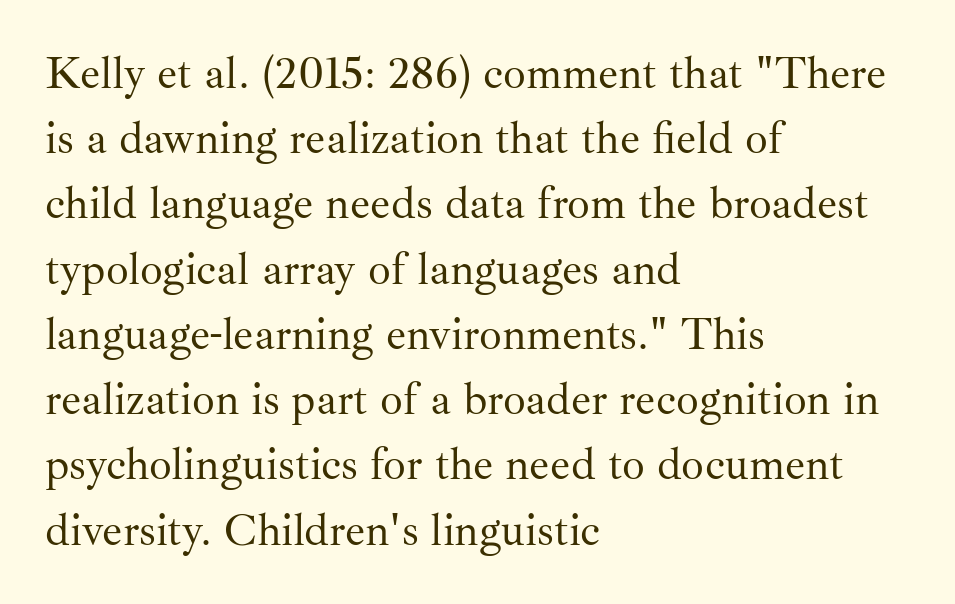
This sample uses an upright cut, with every glyph sitting square on the baseline. Which margin do the lines hug? The left one — the right edge is uneven. A normal amount of white space separates one row of letters from the next. The letters advance in unequal steps, a hallmark of proportional type.
